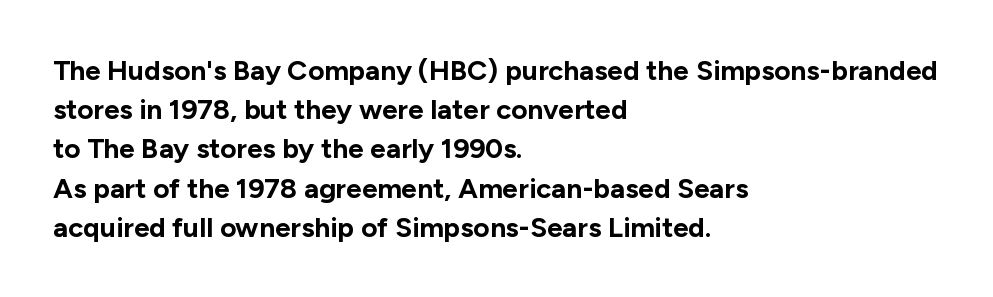
The image shows 28 px bold sans-serif type, upright; set left-aligned, normal line spacing (1.4x), normal letter spacing, not underlined; low stroke contrast and a medium x-height.
